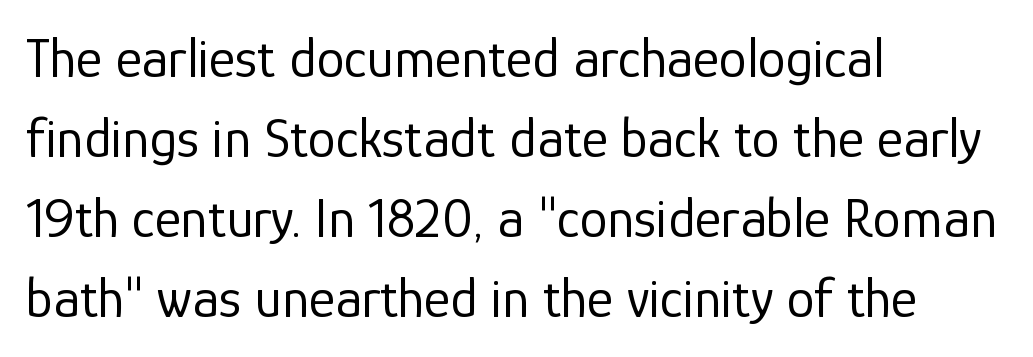
You could not count columns in this text — the font is proportionally spaced. The space directly below the letters is spotless. Each line starts at the same left margin while the right side varies. Posture: straight, roman, zero tilt. Short note: letters normally spaced. Type style note: lacks serifs.
